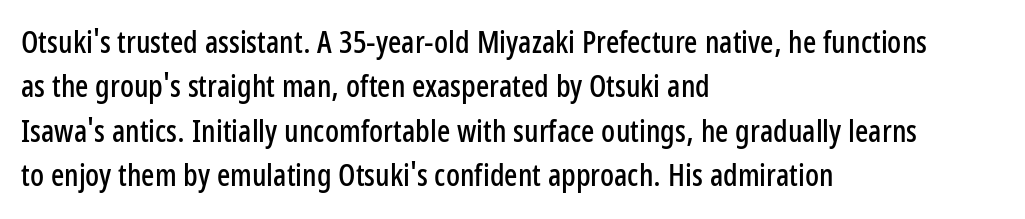
This is sans-serif lettering, the kind often seen on screens and signage. Notice how the passage keeps a crisp vertical edge on the left only. A typesetter would call this proportional, since set widths differ per character. Each word holds together tightly as a unit, with standard inter-letter gaps.
